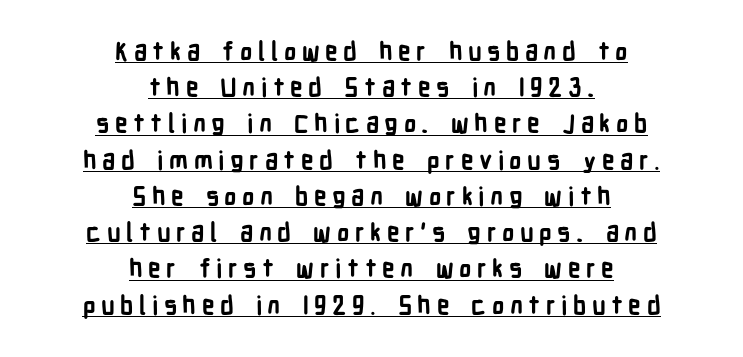
Is there any slant? The stems are plumb. The strokes are fattened all the way to bold. Emphasis is given by a line drawn under the lettering. Does the leading feel generous? No, just average. The gaps between neighbouring characters are conspicuously large.
